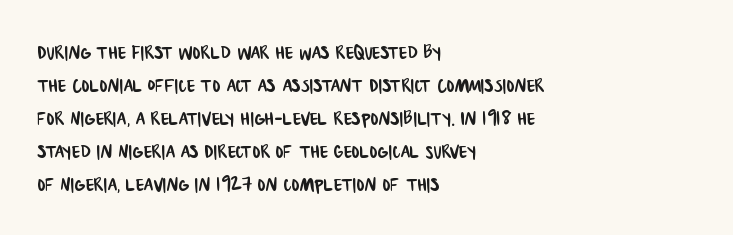
Honestly, there is no underline to notice here at all. The lines in this sample share a left origin and differ only in where they stop. The passage shown has conventional tracking throughout. Interline gaps are of average width in this sample.
